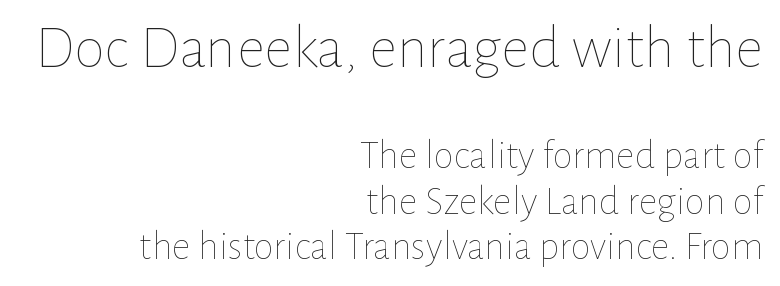
{"italic": "no", "bold": "no", "weight": "thin", "width": "normal", "stroke_contrast": "low", "x_height": "medium", "monospaced": "no", "underline": "no", "align": "right", "line_spacing": "tight", "line_spacing_ratio": 1.11, "letter_spacing": "normal", "letter_spacing_em": 0.0, "larger_block": "first", "size_ratio": 1.51, "glyph_px": 62}
